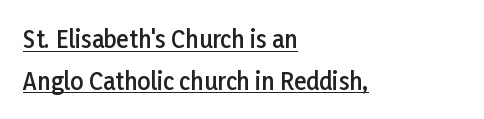
Q: Is the text bold? A: Semi-bold.
Q: Is the text italic (slanted)? A: No, it is upright.
Q: Is the text underlined? A: Yes.
Q: How is the paragraph aligned? A: Left-aligned.
Q: Is the spacing between letters normal or unusually wide? A: Normal.
